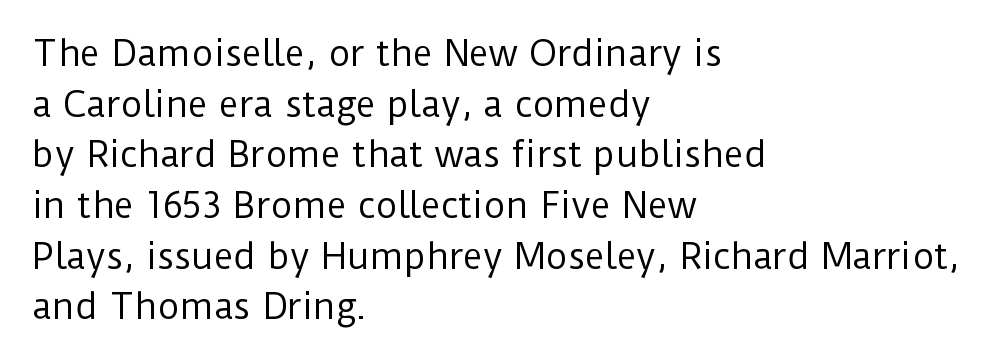
Q: Is the text bold? A: No.
Q: Is the text italic (slanted)? A: No, it is upright.
Q: Is the typeface a serif or a sans-serif typeface? A: Sans-serif.
Q: Is the text underlined? A: No.
Q: How is the paragraph aligned? A: Left-aligned.
Q: Is the spacing between letters normal or unusually wide? A: Normal.
Q: Is the spacing between lines tight, normal or loose? A: Normal.
Q: Width (condensed, normal, or wide)? A: Normal.
Q: Stroke contrast? A: Low.
Q: x-height? A: Medium.
Q: Monospaced? A: No.
